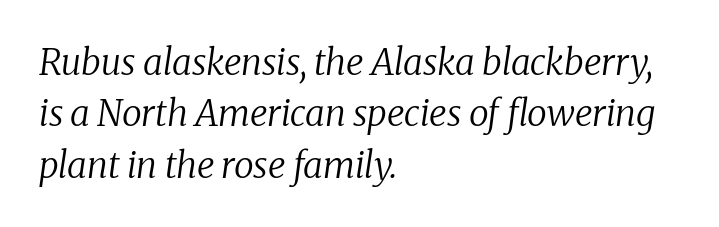
Q: Is the text bold? A: No.
Q: Is the text italic (slanted)? A: Yes, it leans right by about 8 degrees.
Q: Is the typeface a serif or a sans-serif typeface? A: Serif.
Q: Is the text underlined? A: No.
Q: How is the paragraph aligned? A: Left-aligned.
Q: Is the spacing between letters normal or unusually wide? A: Normal.
Q: Is the spacing between lines tight, normal or loose? A: Normal.
Q: Width (condensed, normal, or wide)? A: Normal.
Q: Stroke contrast? A: Low.
Q: x-height? A: Medium.
Q: Monospaced? A: No.
